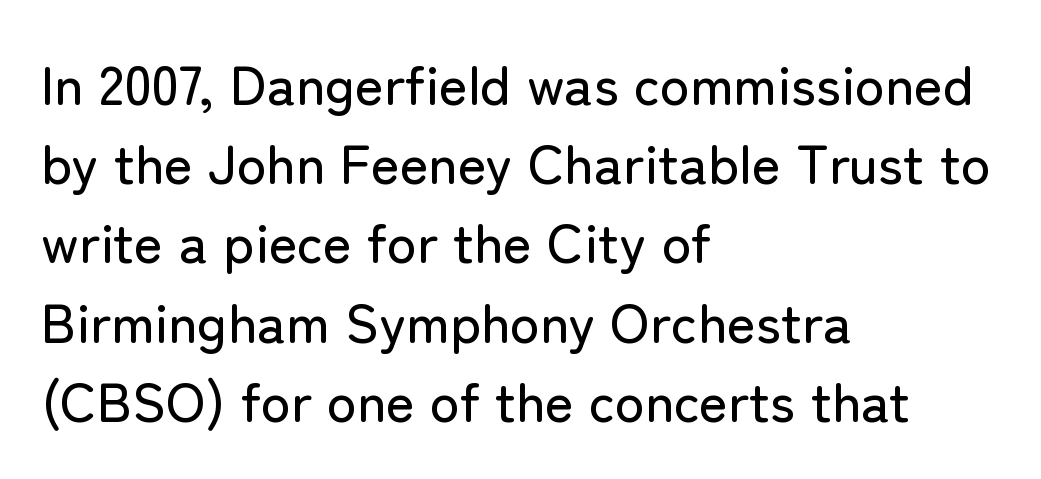
{"serif": "no", "italic": "no", "width": "normal", "stroke_contrast": "low", "x_height": "medium", "monospaced": "no", "underline": "no", "align": "left", "line_spacing": "normal", "line_spacing_ratio": 1.44, "letter_spacing": "normal", "letter_spacing_em": 0.0, "glyph_px": 55}
